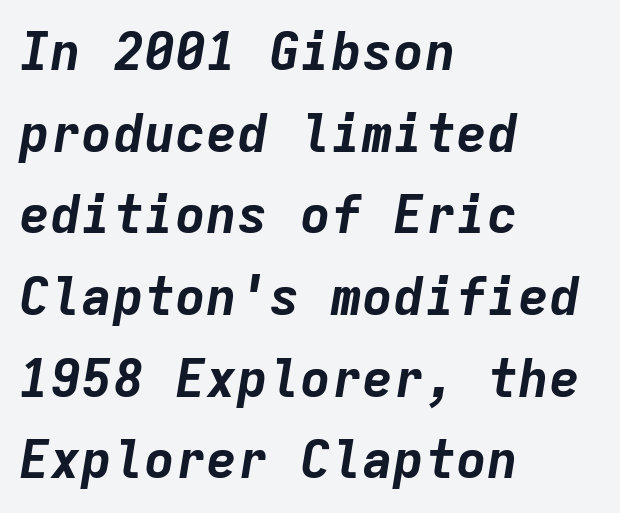
{"italic": "yes", "lean": "right", "slant_degrees": 9, "bold": "yes", "weight": "bold", "width": "normal", "stroke_contrast": "low", "x_height": "medium", "monospaced": "yes", "underline": "no", "align": "left", "line_spacing": "normal", "line_spacing_ratio": 1.57, "letter_spacing": "normal", "letter_spacing_em": 0.0, "glyph_px": 52}
